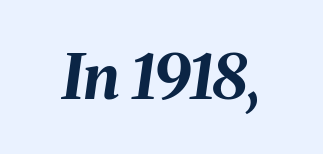
Does the weight exceed regular? Yes, all the way to bold. The gaps between neighbouring characters are ordinary and unremarkable. A typesetter would mark this as italic. The rendering uses natural spacing where letterforms have individual widths. The foot of each line stays bare and open.
